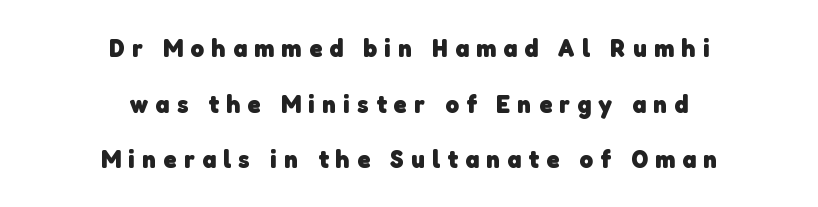
{"bold": "yes", "underline": "no", "align": "center", "line_spacing": "loose", "line_spacing_ratio": 2.14, "letter_spacing": "wide", "letter_spacing_em": 0.28, "glyph_px": 26}
